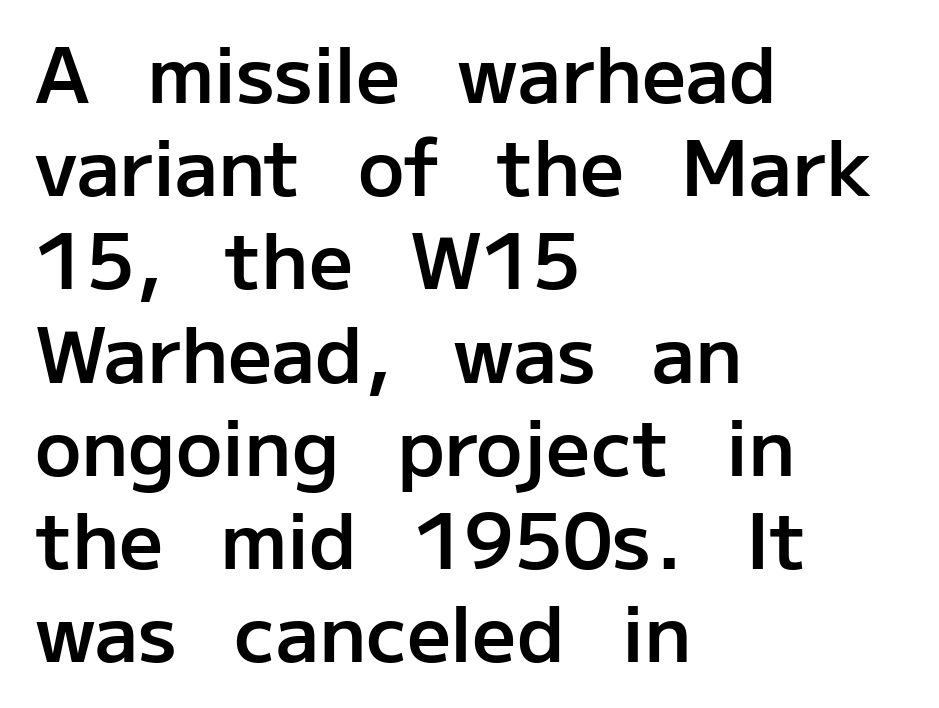
The image shows 77 px semibold sans-serif type, upright; set left-aligned, line spacing 1.21x, normal letter spacing, not underlined; low stroke contrast and a medium x-height.
